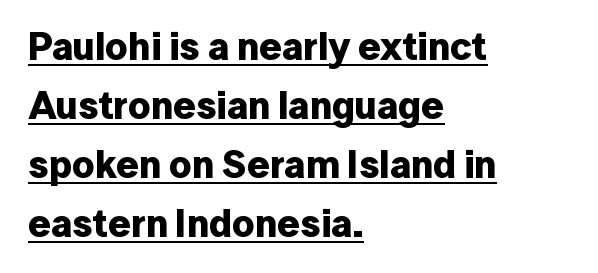
Q: Is the text bold? A: Yes.
Q: Is the text italic (slanted)? A: No, it is upright.
Q: Is the typeface a serif or a sans-serif typeface? A: Sans-serif.
Q: Is the text underlined? A: Yes.
Q: How is the paragraph aligned? A: Left-aligned.
Q: Is the spacing between letters normal or unusually wide? A: Normal.
Q: Is the spacing between lines tight, normal or loose? A: Normal.
Q: Width (condensed, normal, or wide)? A: Normal.
Q: Stroke contrast? A: Low.
Q: x-height? A: Medium.
Q: Monospaced? A: No.
